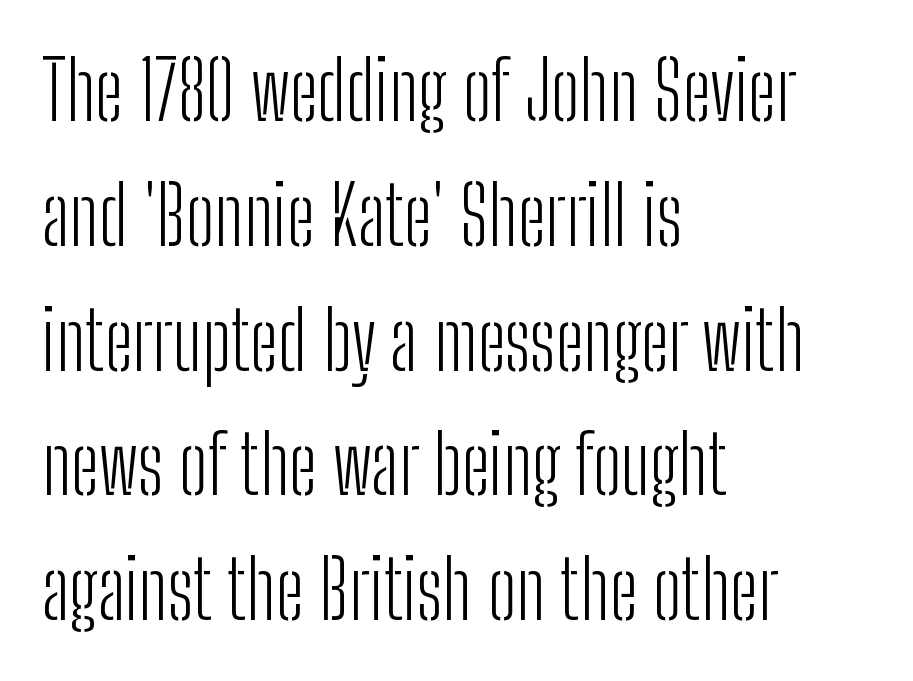
Q: Is the text bold? A: No.
Q: Is the text italic (slanted)? A: No, it is upright.
Q: Is the typeface a serif or a sans-serif typeface? A: Sans-serif.
Q: Is the text underlined? A: No.
Q: How is the paragraph aligned? A: Left-aligned.
Q: Is the spacing between letters normal or unusually wide? A: Normal.
Q: Is the spacing between lines tight, normal or loose? A: Normal.
Q: Width (condensed, normal, or wide)? A: Condensed.
Q: Stroke contrast? A: Low.
Q: x-height? A: Medium.
Q: Monospaced? A: No.
